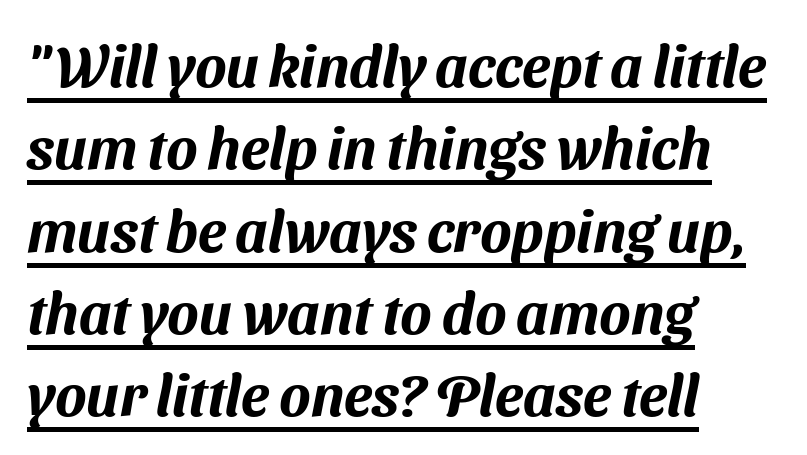
{"serif": "no", "width": "normal", "stroke_contrast": "medium", "x_height": "medium", "monospaced": "no", "underline": "yes", "align": "left", "line_spacing": "normal", "line_spacing_ratio": 1.42, "letter_spacing": "normal", "letter_spacing_em": 0.0, "glyph_px": 58}
